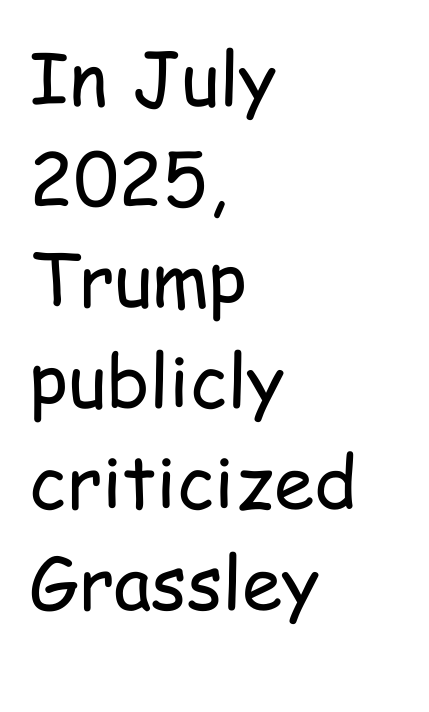
Words float on clear page, feet unadorned. The type sits square on the baseline with zero lean. The cut favours lightness, reaching ordinary text weight at its darkest. What stands out about the letter spacing? Nothing — it is the standard amount. Proportional: the letters do not fall into vertical columns. Evenly set lines give the paragraph a standard silhouette.
